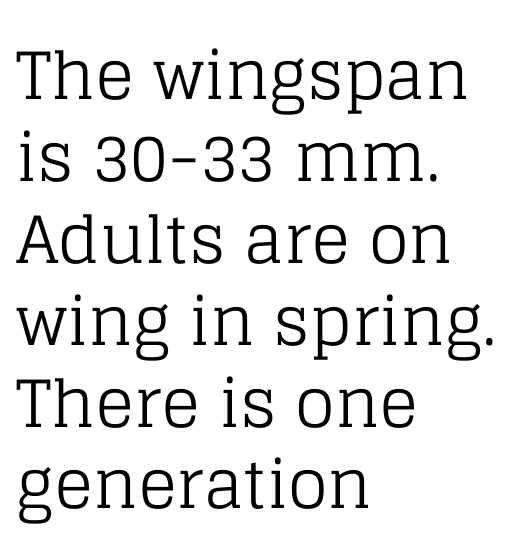
Q: Is the text bold? A: No.
Q: Is the text italic (slanted)? A: No, it is upright.
Q: Is the typeface a serif or a sans-serif typeface? A: Serif.
Q: Is the text underlined? A: No.
Q: How is the paragraph aligned? A: Left-aligned.
Q: Is the spacing between letters normal or unusually wide? A: Normal.
Q: Is the spacing between lines tight, normal or loose? A: Normal.
Q: Width (condensed, normal, or wide)? A: Normal.
Q: Stroke contrast? A: Low.
Q: x-height? A: Large.
Q: Monospaced? A: No.
